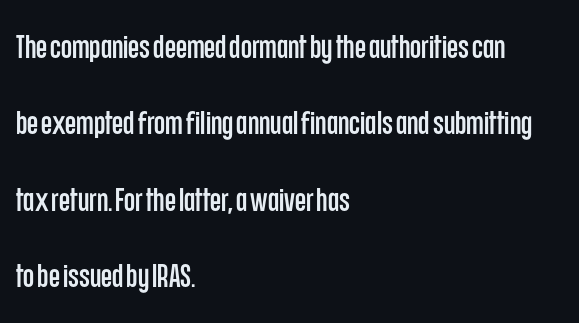
{"serif": "no", "italic": "no", "width": "condensed", "stroke_contrast": "low", "x_height": "large", "monospaced": "no", "underline": "no", "align": "left", "line_spacing": "loose", "line_spacing_ratio": 2.39, "letter_spacing": "normal", "letter_spacing_em": 0.0, "glyph_px": 32}
